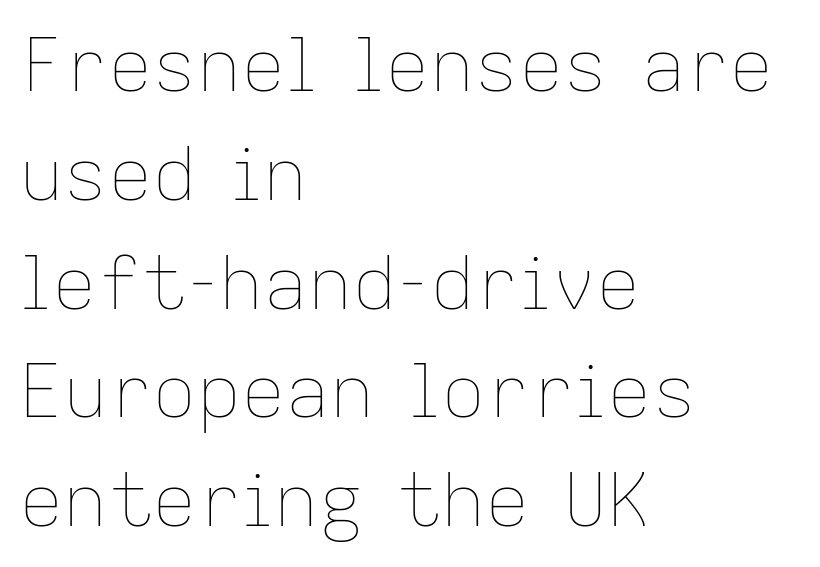
The image shows 74 px thin type, upright; set left-aligned, normal line spacing (1.47x), normal letter spacing, not underlined; low stroke contrast and a medium x-height.
